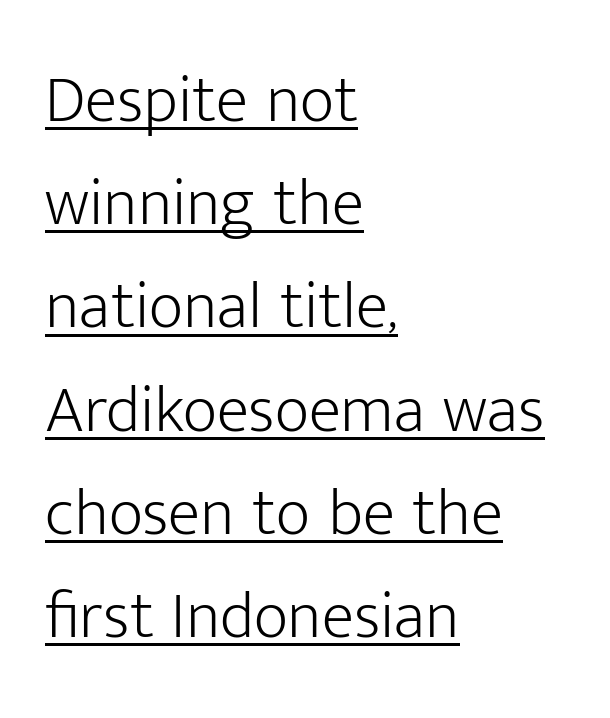
The image shows 67 px light sans-serif type, upright; set left-aligned, normal line spacing (1.54x), normal letter spacing, underlined; low stroke contrast and a medium x-height.
